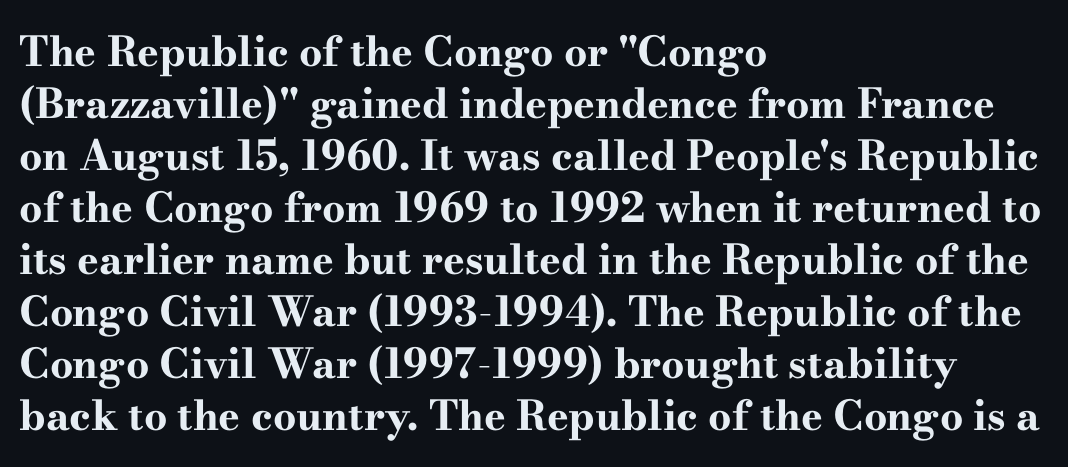
{"serif": "yes", "italic": "no", "bold": "yes", "weight": "bold", "width": "wide", "stroke_contrast": "high", "x_height": "small", "monospaced": "no", "underline": "no", "align": "left", "line_spacing": "normal", "line_spacing_ratio": 1.27, "letter_spacing": "normal", "letter_spacing_em": 0.0, "glyph_px": 41}
